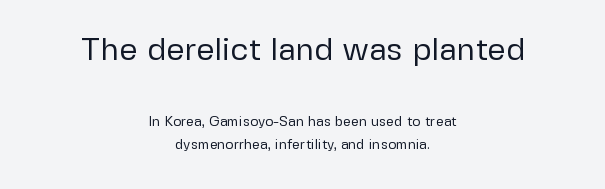
The image shows 32 px regular-weight sans-serif type, upright; set centered, normal line spacing (1.67x), normal letter spacing, not underlined; the first (top) block is 2.29x larger; low stroke contrast and a medium x-height.
